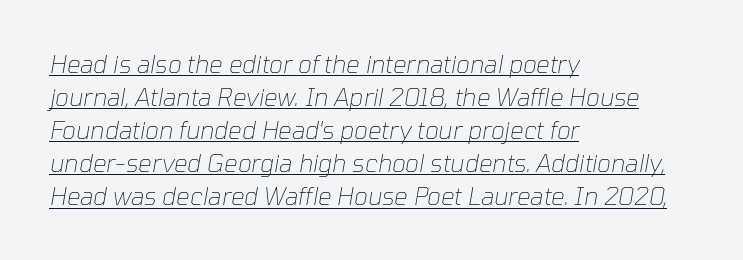
The image shows 24 px text type, italic (leaning right); set left-aligned, normal line spacing (1.38x), normal letter spacing, underlined.
